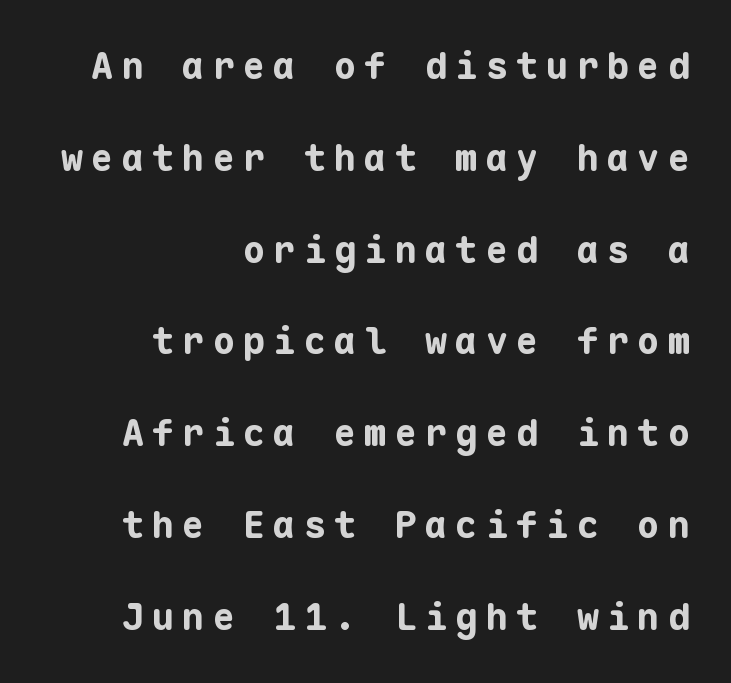
Visually the block forms a straight wall on the right and a jagged coastline on the left. Students, observe: this is what heavily led, spacious text looks like. The horizontal fit of the characters is loose and conspicuously gappy. The type sits square on the baseline with zero lean. No feet cap the strokes, marking this as sans-serif type. Weight check: bold — yes, fully.
